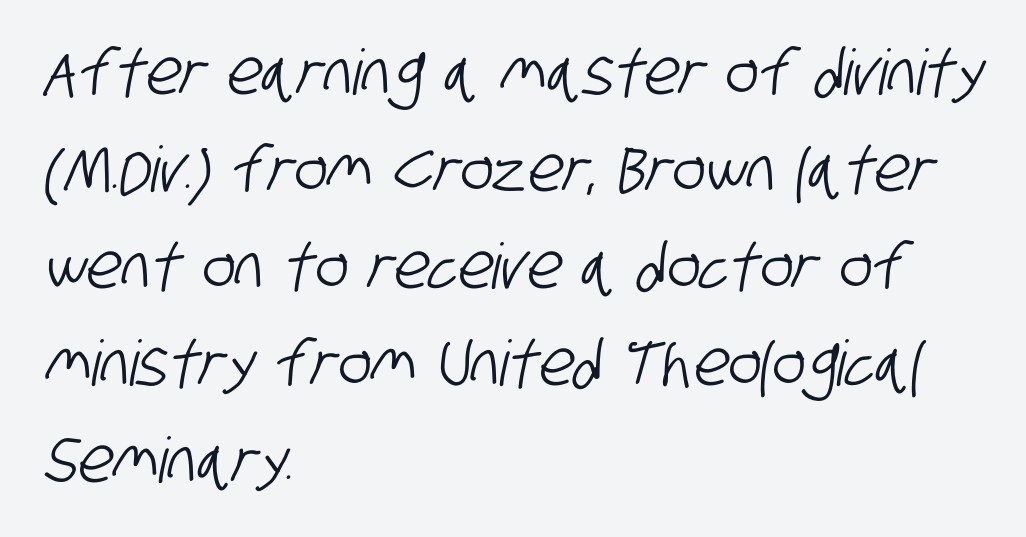
The image shows 63 px condensed sans-serif type; set left-aligned, normal line spacing (1.54x), normal letter spacing, not underlined; low stroke contrast and a large x-height.
